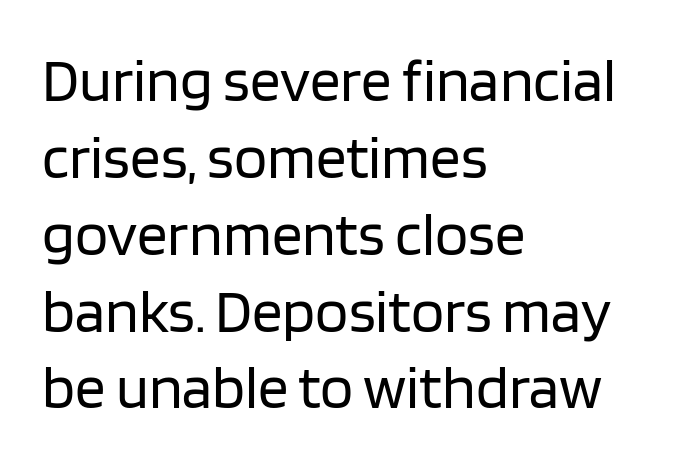
Q: Is the text bold? A: No.
Q: Is the text italic (slanted)? A: No, it is upright.
Q: Is the typeface a serif or a sans-serif typeface? A: Sans-serif.
Q: Is the text underlined? A: No.
Q: How is the paragraph aligned? A: Left-aligned.
Q: Is the spacing between letters normal or unusually wide? A: Normal.
Q: Is the spacing between lines tight, normal or loose? A: Normal.
Q: Width (condensed, normal, or wide)? A: Normal.
Q: Stroke contrast? A: Low.
Q: x-height? A: Large.
Q: Monospaced? A: No.
